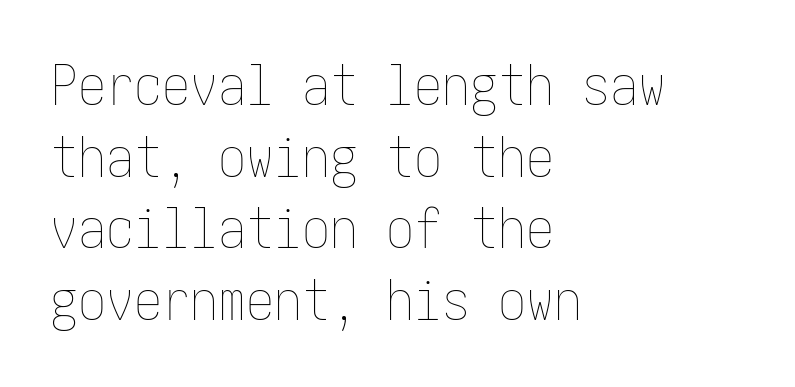
The ragged edge is on the right, which tells us the setting is flush left. Unmarked baselines from the first word to the last. A quiet, ordinary-to-light weight characterises the typeface. The rendering keeps characters at their native spacing. The rendering uses a moderate line-height, typical for paragraphs. Characters remain perfectly vertical along every line.
